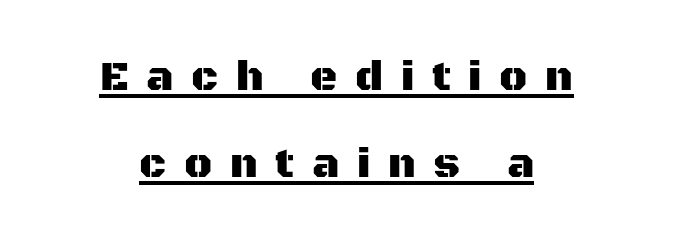
{"serif": "no", "italic": "no", "width": "normal", "stroke_contrast": "medium", "x_height": "large", "monospaced": "no", "underline": "yes", "align": "center", "line_spacing": "loose", "line_spacing_ratio": 2.06, "letter_spacing": "wide", "letter_spacing_em": 0.42, "glyph_px": 42}
